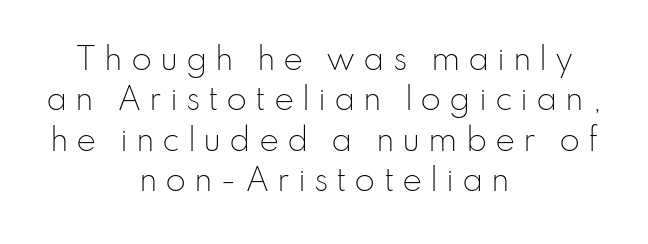
{"serif": "no", "italic": "no", "bold": "no", "weight": "light", "width": "normal", "stroke_contrast": "low", "x_height": "small", "monospaced": "no", "underline": "no", "align": "center", "line_spacing": "normal", "line_spacing_ratio": 1.35, "letter_spacing": "wide", "letter_spacing_em": 0.26, "glyph_px": 30}
